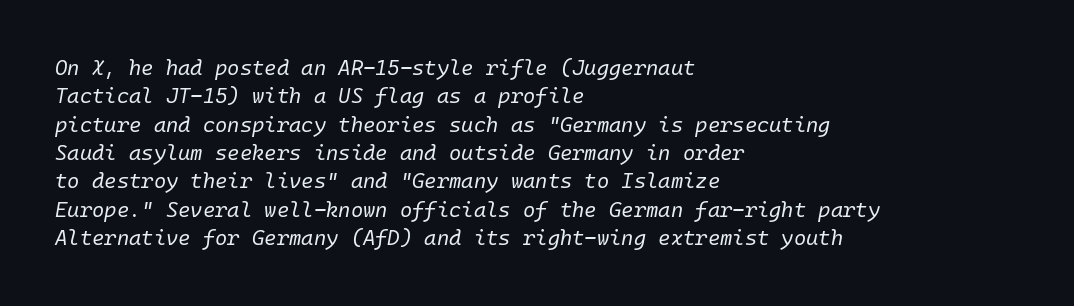
Q: Is the text bold? A: No.
Q: Is the text italic (slanted)? A: Yes, it leans right by about 10 degrees.
Q: Is the text underlined? A: No.
Q: How is the paragraph aligned? A: Left-aligned.
Q: Is the spacing between letters normal or unusually wide? A: Normal.
Q: Is the spacing between lines tight, normal or loose? A: Normal.
